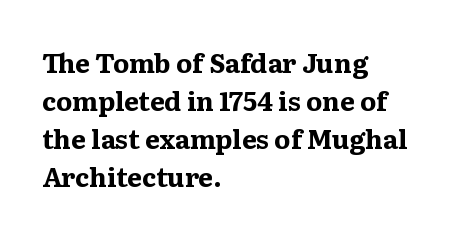
Horizontal alignment here is leftward, the default for most running prose. Nothing unusual about the tracking: characters are spaced as the font intends. Students, observe: this is what conventionally led text looks like. Does the lettering tilt? It doesn't — this is upright.
